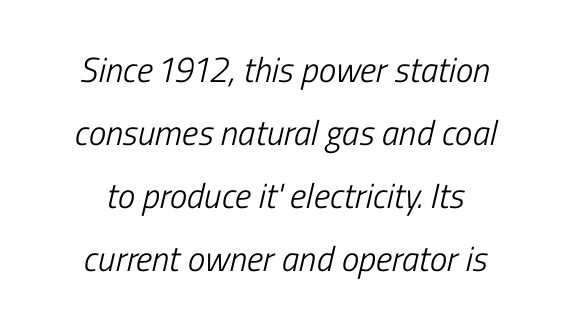
{"serif": "no", "bold": "no", "weight": "light", "width": "condensed", "stroke_contrast": "low", "x_height": "medium", "monospaced": "no", "underline": "no", "line_spacing_ratio": 1.8, "letter_spacing": "normal", "letter_spacing_em": 0.0, "glyph_px": 35}
